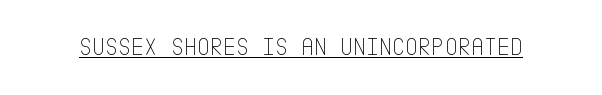
{"italic": "no", "bold": "no", "underline": "yes", "letter_spacing": "normal", "letter_spacing_em": 0.0, "glyph_px": 25}
